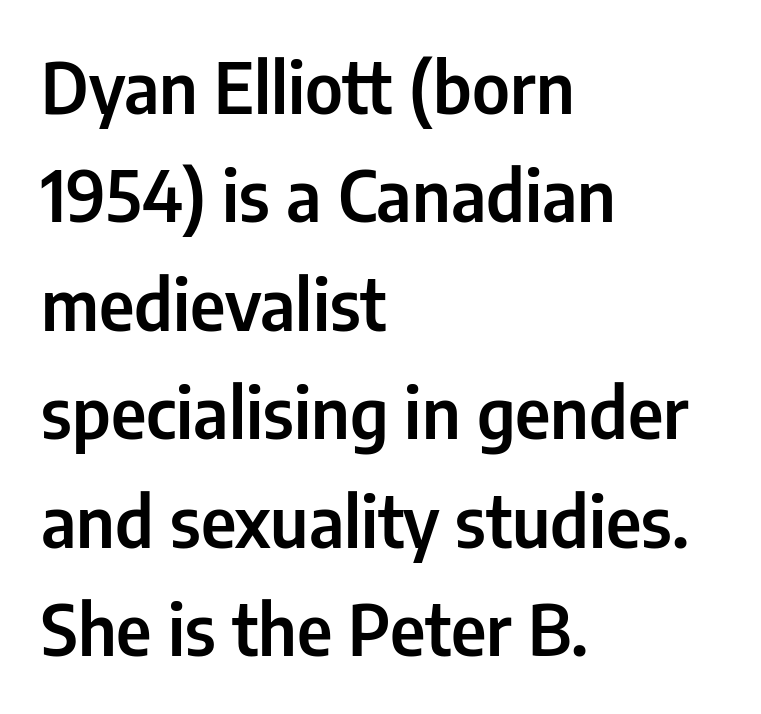
{"serif": "no", "italic": "no", "width": "condensed", "stroke_contrast": "low", "x_height": "medium", "monospaced": "no", "underline": "no", "align": "left", "line_spacing": "normal", "line_spacing_ratio": 1.55, "letter_spacing": "normal", "letter_spacing_em": 0.0, "glyph_px": 70}
